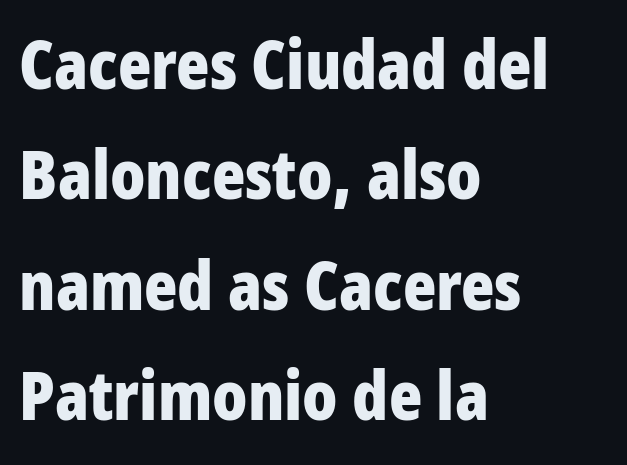
{"serif": "no", "italic": "no", "bold": "yes", "weight": "bold", "width": "condensed", "stroke_contrast": "low", "x_height": "large", "monospaced": "no", "underline": "no", "align": "left", "line_spacing": "normal", "line_spacing_ratio": 1.6, "letter_spacing": "normal", "letter_spacing_em": 0.0, "glyph_px": 69}
